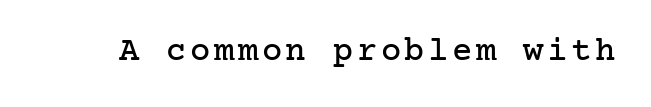
The image shows 34 px serif type, upright; set not underlined; low stroke contrast and a medium x-height.
